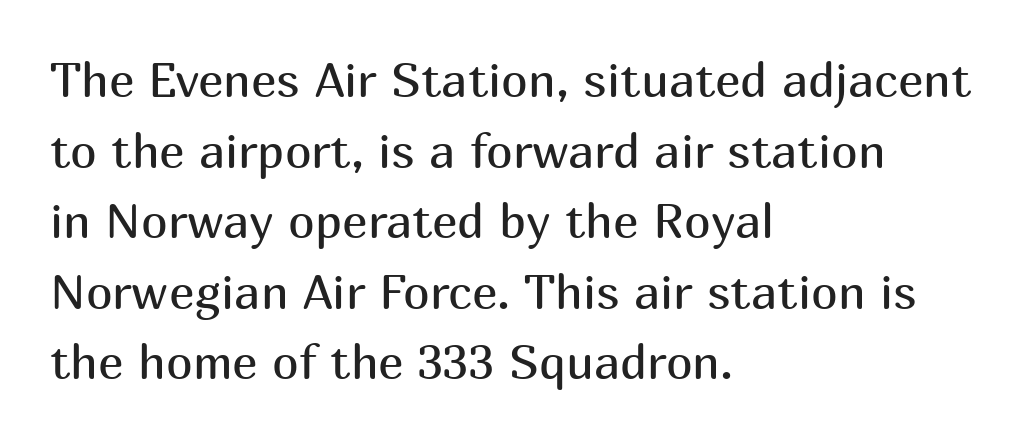
{"serif": "no", "italic": "no", "bold": "no", "weight": "regular", "width": "normal", "stroke_contrast": "medium", "x_height": "medium", "monospaced": "no", "underline": "no", "align": "left", "line_spacing": "normal", "line_spacing_ratio": 1.47, "letter_spacing": "normal", "letter_spacing_em": 0.0, "glyph_px": 48}
